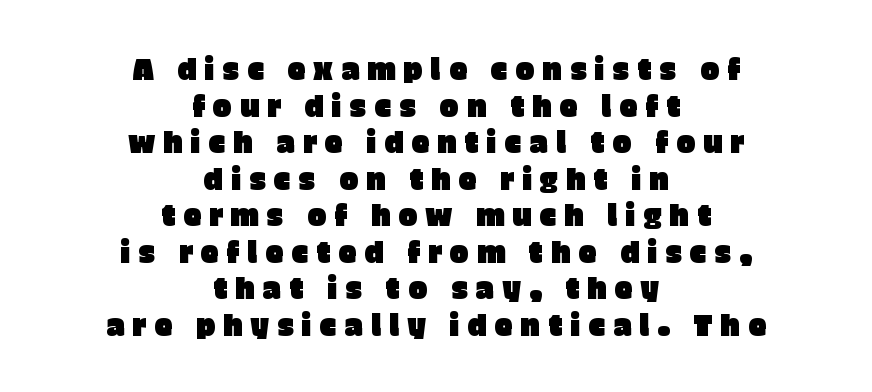
{"serif": "no", "italic": "no", "width": "normal", "stroke_contrast": "low", "x_height": "large", "monospaced": "no", "underline": "no", "align": "center", "line_spacing": "normal", "line_spacing_ratio": 1.26, "letter_spacing": "wide", "letter_spacing_em": 0.26, "glyph_px": 29}
